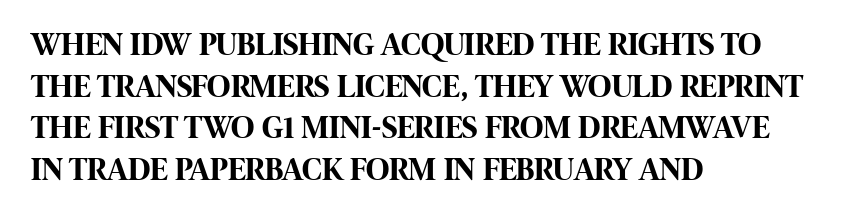
{"serif": "no", "italic": "no", "bold": "yes", "weight": "bold", "width": "condensed", "stroke_contrast": "high", "x_height": "large", "monospaced": "no", "underline": "no", "align": "left", "line_spacing": "normal", "line_spacing_ratio": 1.3, "letter_spacing": "normal", "letter_spacing_em": 0.0, "glyph_px": 32}
